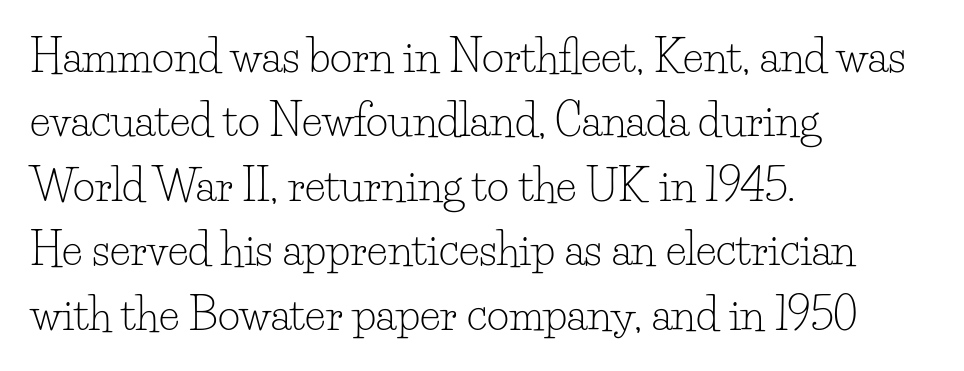
The image shows 43 px light serif type, upright; set left-aligned, normal line spacing (1.5x), normal letter spacing, not underlined; low stroke contrast and a small x-height.
